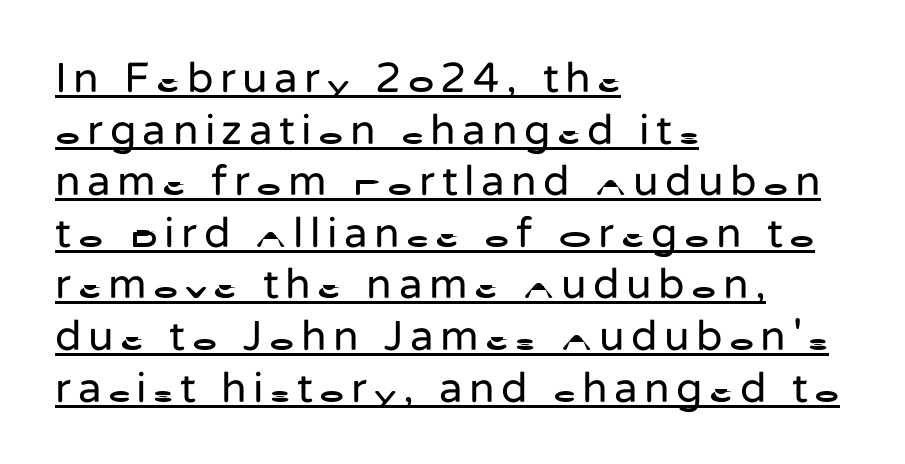
Q: Is the text bold? A: No.
Q: Is the text italic (slanted)? A: No, it is upright.
Q: Is the typeface a serif or a sans-serif typeface? A: Sans-serif.
Q: Is the text underlined? A: Yes.
Q: How is the paragraph aligned? A: Left-aligned.
Q: Width (condensed, normal, or wide)? A: Normal.
Q: Stroke contrast? A: Low.
Q: x-height? A: Medium.
Q: Monospaced? A: No.
